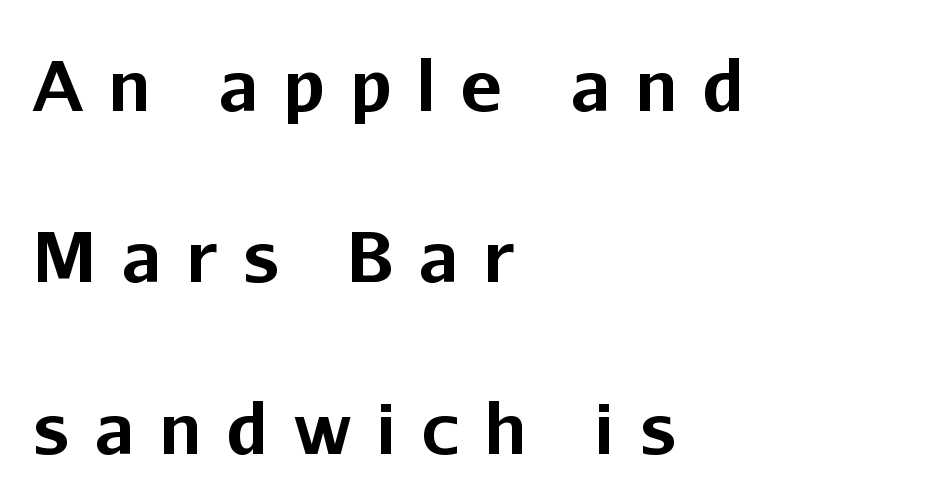
These lines are rendered in a variable-pitch font. A typesetter would label this face a sans. Underline: absent. The lettering stays uniformly vertical, giving the passage a roman look. Compared with a centered layout, this one pins lines to the left instead. The face used here is rendered with a markedly widened letterfit.
